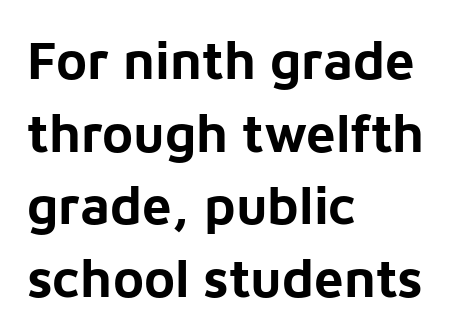
Q: Is the text bold? A: Yes.
Q: Is the text italic (slanted)? A: No, it is upright.
Q: Is the typeface a serif or a sans-serif typeface? A: Sans-serif.
Q: Is the text underlined? A: No.
Q: How is the paragraph aligned? A: Left-aligned.
Q: Is the spacing between letters normal or unusually wide? A: Normal.
Q: Is the spacing between lines tight, normal or loose? A: Normal.
Q: Width (condensed, normal, or wide)? A: Normal.
Q: Stroke contrast? A: Low.
Q: x-height? A: Medium.
Q: Monospaced? A: No.
